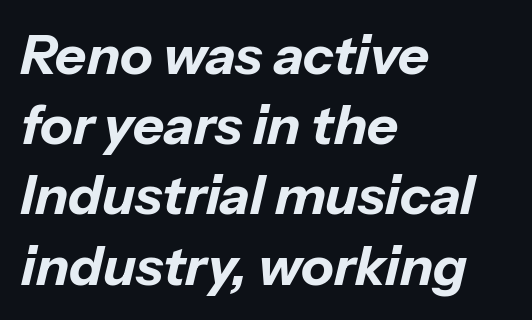
Q: Is the text bold? A: Yes.
Q: Is the text italic (slanted)? A: Yes, it leans right by about 13 degrees.
Q: Is the text underlined? A: No.
Q: How is the paragraph aligned? A: Left-aligned.
Q: Is the spacing between letters normal or unusually wide? A: Normal.
Q: Is the spacing between lines tight, normal or loose? A: Normal.
Q: Width (condensed, normal, or wide)? A: Normal.
Q: Stroke contrast? A: Low.
Q: x-height? A: Medium.
Q: Monospaced? A: No.
